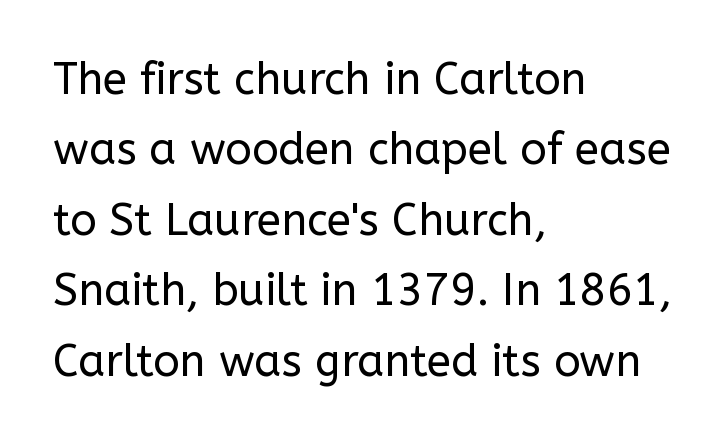
Descenders are the only things crossing below the line. Letters have the restrained weight of plain body copy at most. Spacing verdict: proportional, widths tailored to each character. These lines stack with their left ends in a neat column.
